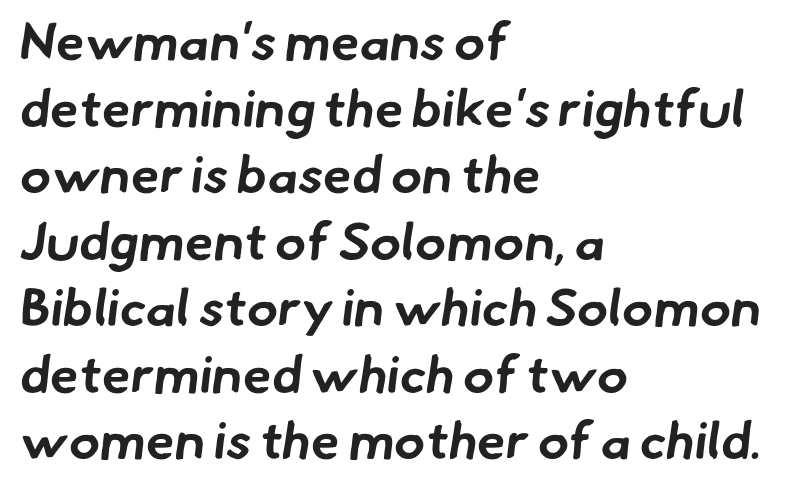
{"serif": "no", "bold": "yes", "weight": "bold", "width": "normal", "stroke_contrast": "low", "x_height": "small", "monospaced": "no", "underline": "no", "align": "left", "line_spacing": "normal", "line_spacing_ratio": 1.28, "letter_spacing": "normal", "letter_spacing_em": 0.0, "glyph_px": 52}
